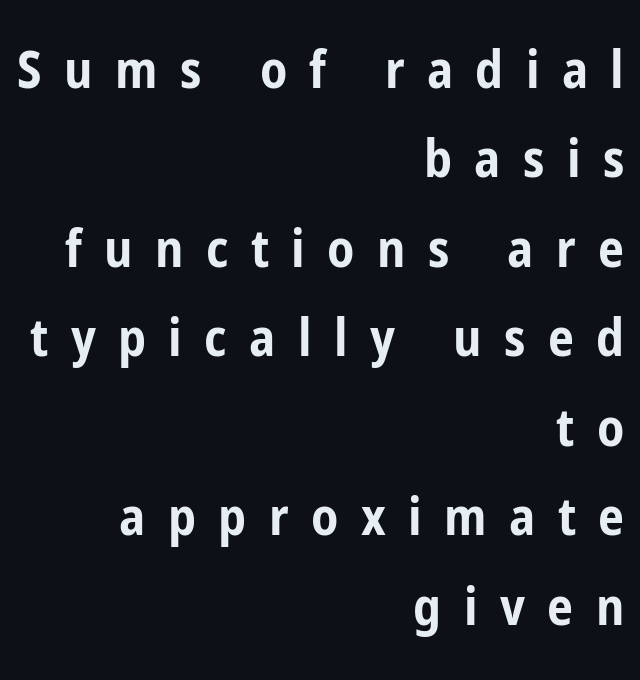
Q: Is the text bold? A: Yes.
Q: Is the text italic (slanted)? A: No, it is upright.
Q: Is the typeface a serif or a sans-serif typeface? A: Sans-serif.
Q: Is the text underlined? A: No.
Q: How is the paragraph aligned? A: Right-aligned.
Q: Is the spacing between letters normal or unusually wide? A: Unusually wide.
Q: Width (condensed, normal, or wide)? A: Condensed.
Q: Stroke contrast? A: Low.
Q: x-height? A: Medium.
Q: Monospaced? A: No.
